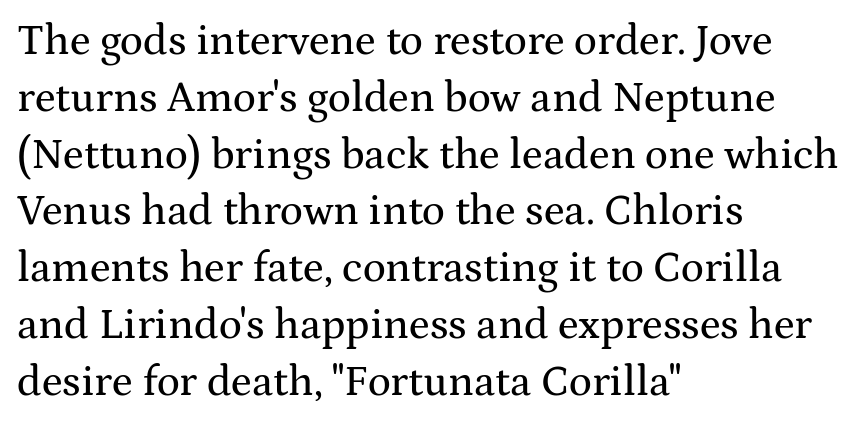
Q: Is the text italic (slanted)? A: No, it is upright.
Q: Is the typeface a serif or a sans-serif typeface? A: Serif.
Q: Is the text underlined? A: No.
Q: How is the paragraph aligned? A: Left-aligned.
Q: Is the spacing between letters normal or unusually wide? A: Normal.
Q: Is the spacing between lines tight, normal or loose? A: Normal.
Q: Width (condensed, normal, or wide)? A: Wide.
Q: Stroke contrast? A: Medium.
Q: x-height? A: Medium.
Q: Monospaced? A: No.
